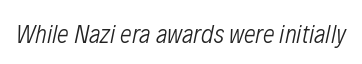
Q: Is the text bold? A: No.
Q: Is the text italic (slanted)? A: Yes, it leans right by about 12 degrees.
Q: Is the text underlined? A: No.
Q: Is the spacing between letters normal or unusually wide? A: Normal.
